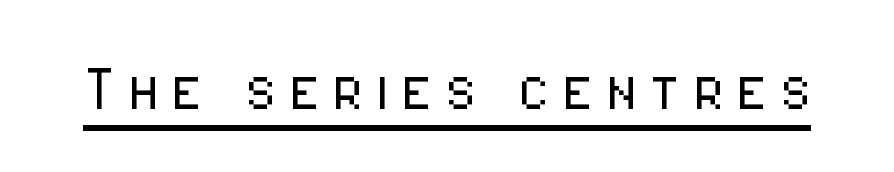
Q: Is the text bold? A: No.
Q: Is the text italic (slanted)? A: No, it is upright.
Q: Is the typeface a serif or a sans-serif typeface? A: Sans-serif.
Q: Is the text underlined? A: Yes.
Q: Width (condensed, normal, or wide)? A: Condensed.
Q: Stroke contrast? A: Low.
Q: x-height? A: Medium.
Q: Monospaced? A: No.
